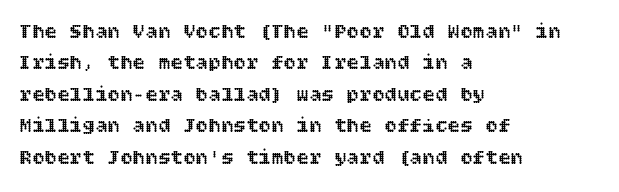
{"italic": "no", "underline": "no", "align": "left", "line_spacing": "normal", "line_spacing_ratio": 1.5, "letter_spacing": "normal", "letter_spacing_em": 0.0, "glyph_px": 21}
